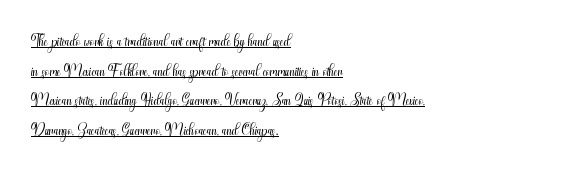
The image shows 23 px text type; set left-aligned, normal line spacing (1.29x), normal letter spacing, underlined.
